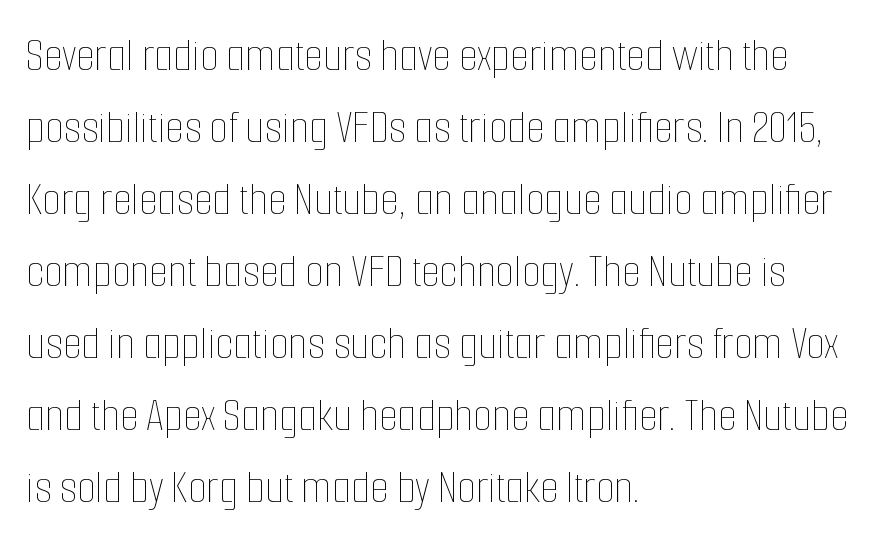
Q: Is the text bold? A: No.
Q: Is the text italic (slanted)? A: No, it is upright.
Q: Is the text underlined? A: No.
Q: How is the paragraph aligned? A: Left-aligned.
Q: Is the spacing between letters normal or unusually wide? A: Normal.
Q: Is the spacing between lines tight, normal or loose? A: Normal.
Q: Width (condensed, normal, or wide)? A: Condensed.
Q: Stroke contrast? A: Low.
Q: x-height? A: Medium.
Q: Monospaced? A: No.
